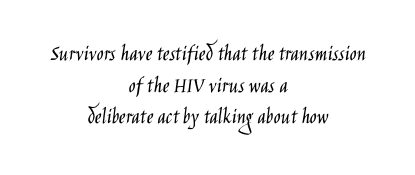
Q: Is the text bold? A: No.
Q: Is the text italic (slanted)? A: Yes.
Q: Is the text underlined? A: No.
Q: How is the paragraph aligned? A: Centered.
Q: Is the spacing between letters normal or unusually wide? A: Normal.
Q: Is the spacing between lines tight, normal or loose? A: Normal.
